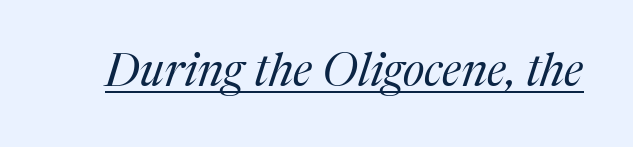
{"serif": "yes", "italic": "yes", "lean": "right", "slant_degrees": 17, "bold": "no", "weight": "regular", "width": "normal", "stroke_contrast": "medium", "x_height": "medium", "monospaced": "no", "underline": "yes", "letter_spacing": "normal", "letter_spacing_em": 0.0, "glyph_px": 46}
